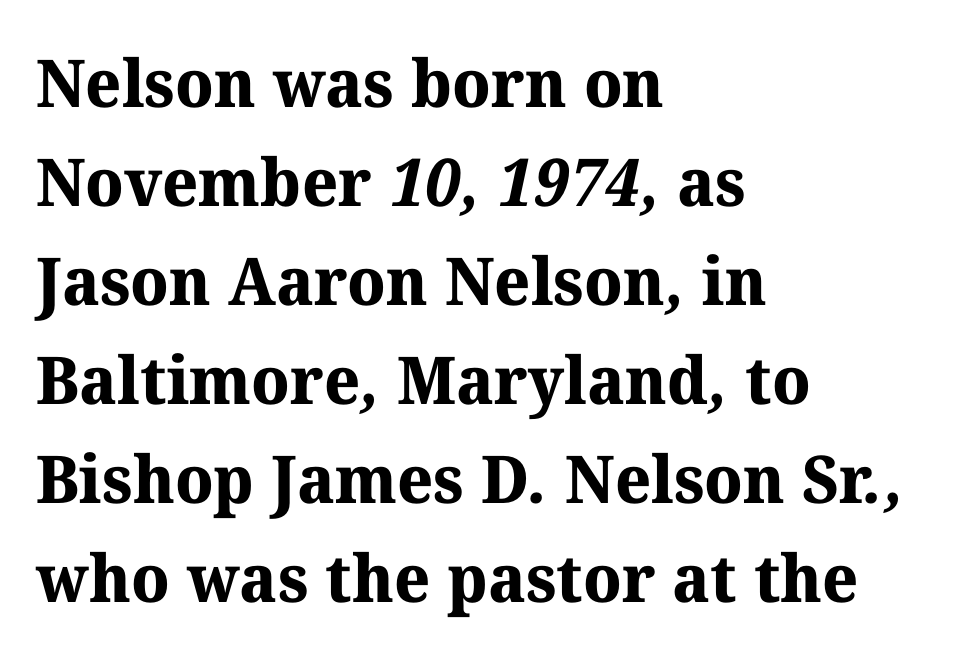
These lines are rendered in a variable-pitch font. The letterforms sit shoulder to shoulder at normal distance. Caption: multi-line text, flush left, ragged right. The string is rendered with underlining switched off.
